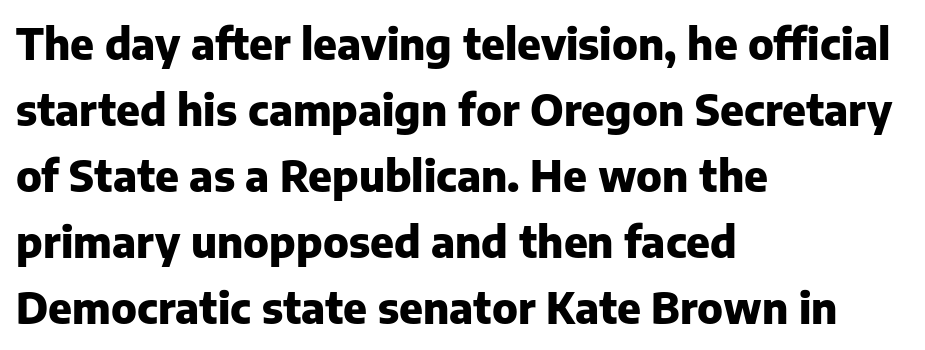
The sample has been set heavy, in full bold. The lettering stays uniformly vertical, giving the passage a roman look. Nope, no serifs anywhere on these letters. You could call the tracking neutral — neither tight nor loose. Each line starts at the same left margin while the right side varies. Is this a fixed-width face? No — the glyphs have proportional, varying widths.
